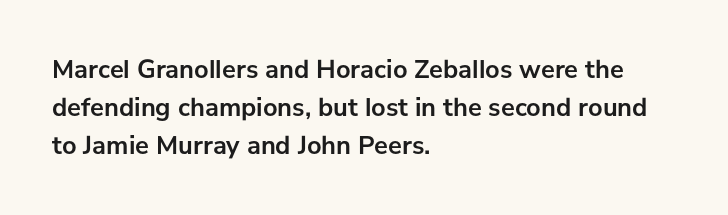
{"italic": "no", "bold": "yes", "underline": "no", "align": "left", "line_spacing": "normal", "line_spacing_ratio": 1.46, "letter_spacing": "normal", "letter_spacing_em": 0.0, "glyph_px": 26}
